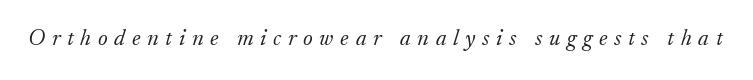
Q: Is the text bold? A: No.
Q: Is the text italic (slanted)? A: Yes, it leans right by about 17 degrees.
Q: Is the text underlined? A: No.
Q: Is the spacing between letters normal or unusually wide? A: Unusually wide.
